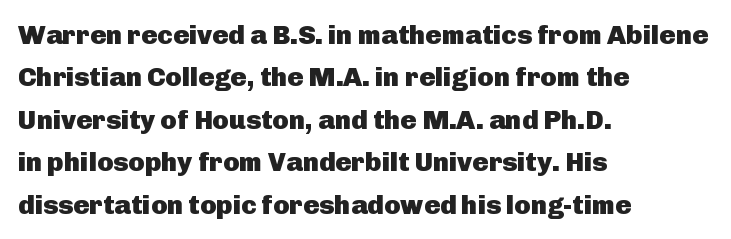
Q: Is the text bold? A: Yes.
Q: Is the text italic (slanted)? A: No, it is upright.
Q: Is the text underlined? A: No.
Q: How is the paragraph aligned? A: Left-aligned.
Q: Is the spacing between letters normal or unusually wide? A: Normal.
Q: Is the spacing between lines tight, normal or loose? A: Normal.
